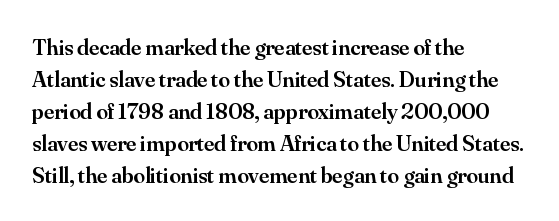
{"italic": "no", "bold": "semi", "underline": "no", "align": "left", "line_spacing": "normal", "line_spacing_ratio": 1.39, "letter_spacing": "normal", "letter_spacing_em": 0.0, "glyph_px": 23}
